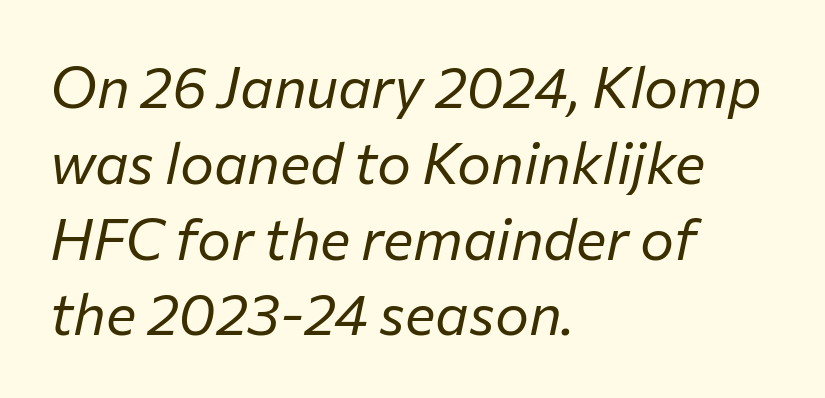
{"italic": "yes", "lean": "right", "slant_degrees": 12, "bold": "no", "weight": "regular", "width": "normal", "stroke_contrast": "low", "x_height": "medium", "monospaced": "no", "underline": "no", "align": "left", "line_spacing": "normal", "line_spacing_ratio": 1.33, "letter_spacing": "normal", "letter_spacing_em": 0.0, "glyph_px": 57}
